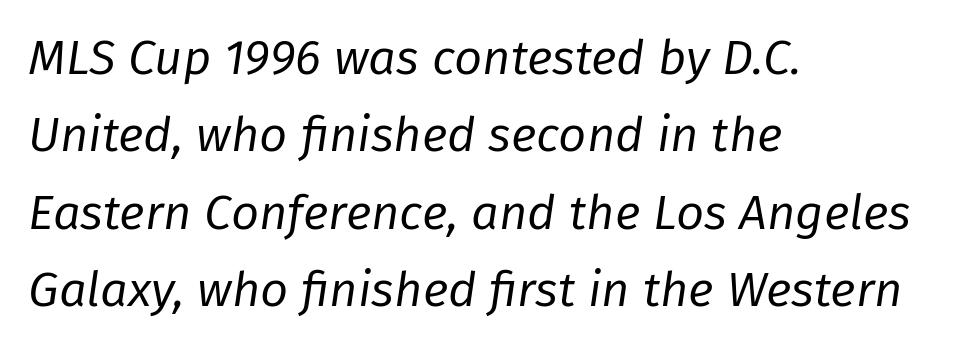
A clean baseline with only descenders dipping below it. Is the stroke heavy? The answer is a plain regular-or-lighter. All the whitespace from short lines collects on the right. Spacing verdict: proportional, widths tailored to each character.
